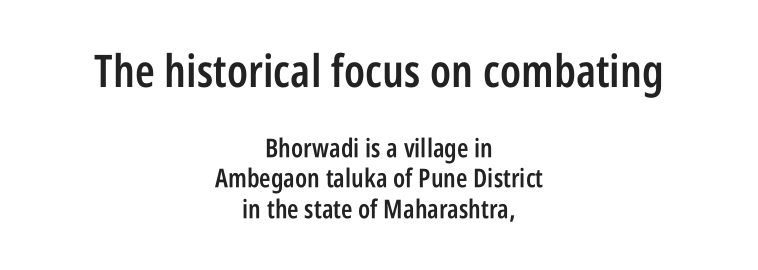
The image shows 45 px semibold, condensed sans-serif type, upright; set centered, line spacing 1.19x, normal letter spacing, not underlined; the first (top) block is 1.73x larger; low stroke contrast and a large x-height.
